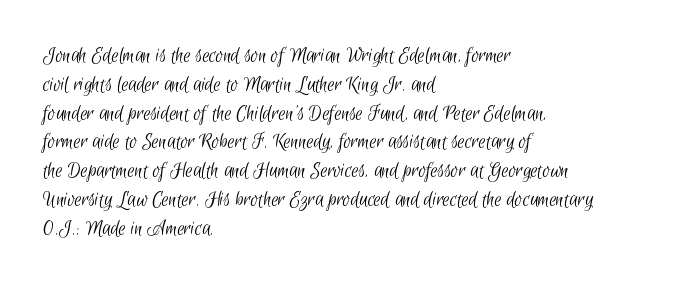
Normally led — the rows are evenly, conventionally spaced. Standard letterfit; no display-style spreading of the glyphs. Underline: absent. Short and long lines alike share a common starting point at left.
